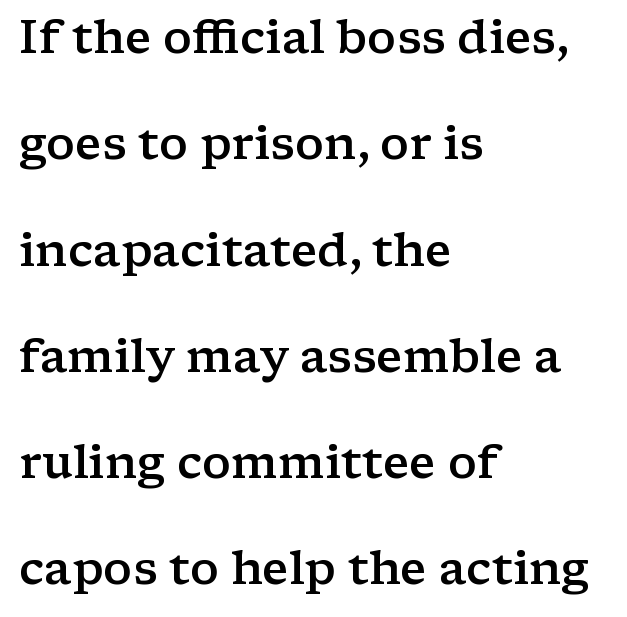
{"serif": "yes", "italic": "no", "bold": "semi", "weight": "semibold", "width": "wide", "stroke_contrast": "low", "x_height": "medium", "monospaced": "no", "underline": "no", "align": "left", "line_spacing": "loose", "line_spacing_ratio": 2.31, "letter_spacing": "normal", "letter_spacing_em": 0.0, "glyph_px": 46}
